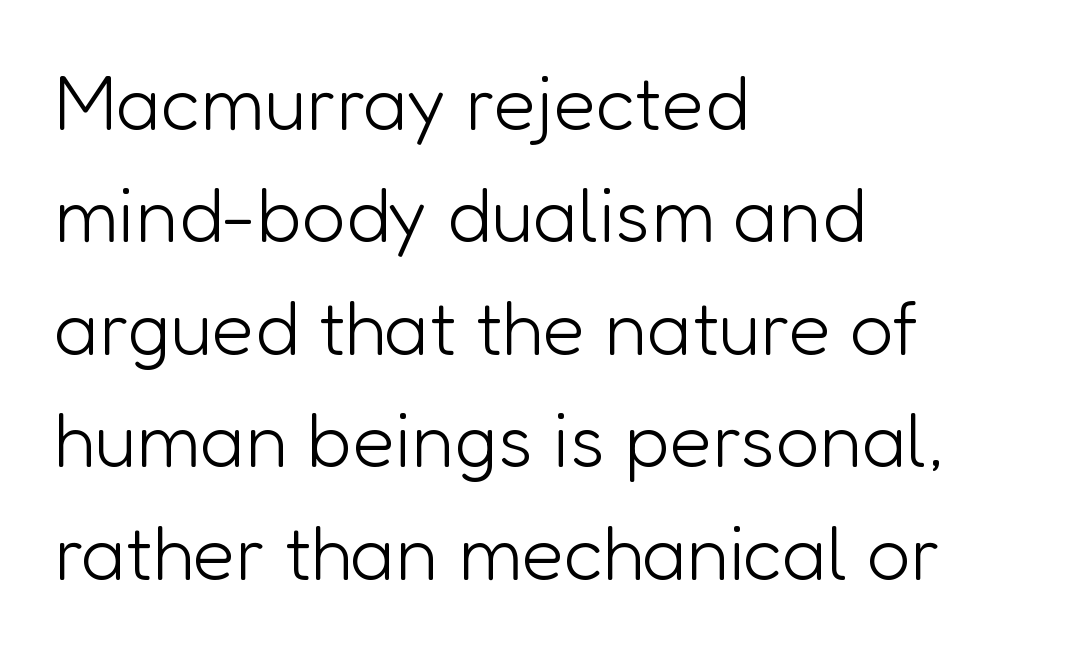
{"serif": "no", "italic": "no", "bold": "no", "weight": "light", "width": "normal", "stroke_contrast": "low", "x_height": "medium", "monospaced": "no", "underline": "no", "align": "left", "line_spacing": "normal", "line_spacing_ratio": 1.46, "letter_spacing": "normal", "letter_spacing_em": 0.0, "glyph_px": 77}
